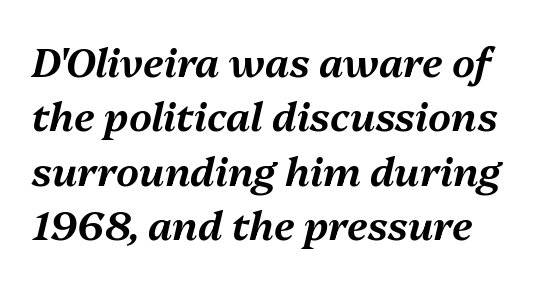
The image shows 40 px text type, italic (leaning right); set normal line spacing (1.36x), normal letter spacing, not underlined; medium stroke contrast and a medium x-height.
